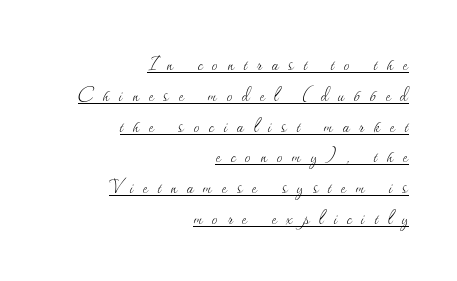
The image shows 23 px text type; set right-aligned, normal line spacing (1.34x), unusually wide letter spacing (+0.43 em), underlined.
